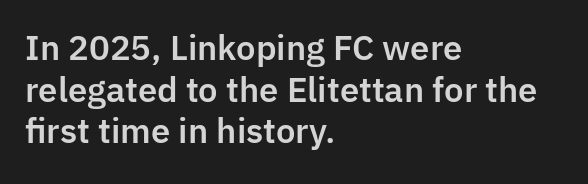
Q: Is the text italic (slanted)? A: No, it is upright.
Q: Is the typeface a serif or a sans-serif typeface? A: Sans-serif.
Q: Is the text underlined? A: No.
Q: How is the paragraph aligned? A: Left-aligned.
Q: Is the spacing between letters normal or unusually wide? A: Normal.
Q: Is the spacing between lines tight, normal or loose? A: Normal.
Q: Width (condensed, normal, or wide)? A: Normal.
Q: Stroke contrast? A: Low.
Q: x-height? A: Medium.
Q: Monospaced? A: No.
